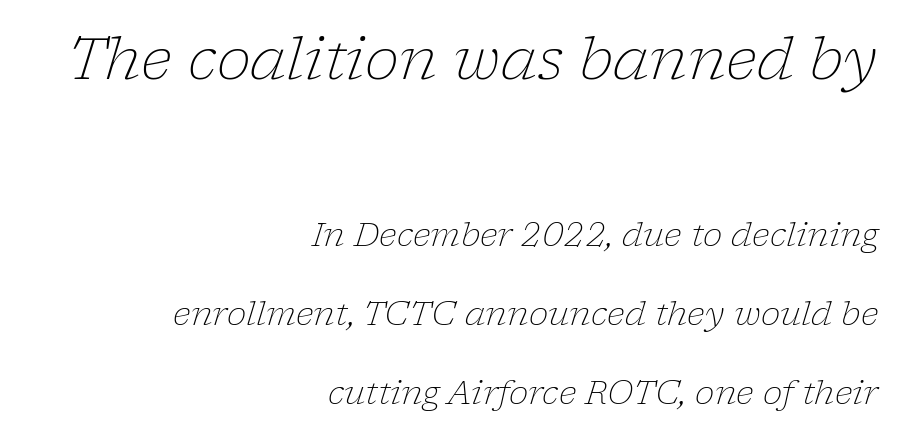
A light-to-regular cut is what we see here. Note the varied advance widths — an 'i' is clearly narrower than an 'm'. The setting favours the right margin, as signatures and pull-quotes sometimes do. Compared with ordinary roman type, these characters are visibly tilted.
